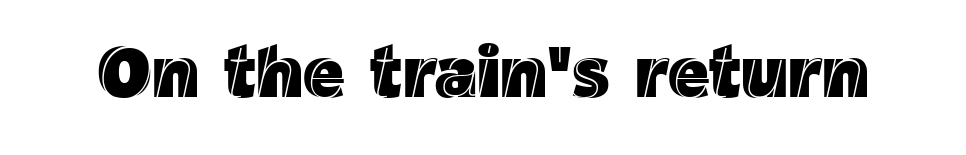
The image shows 72 px text type, upright; set normal letter spacing, not underlined; a medium x-height.
